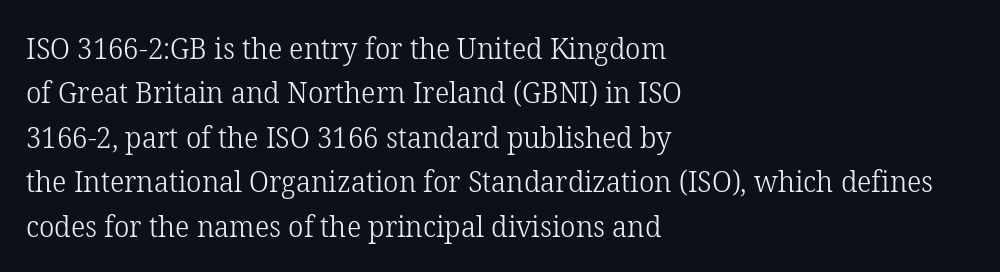
{"serif": "yes", "italic": "no", "bold": "no", "weight": "light", "width": "normal", "stroke_contrast": "low", "x_height": "medium", "monospaced": "no", "underline": "no", "align": "left", "line_spacing": "normal", "line_spacing_ratio": 1.48, "letter_spacing": "normal", "letter_spacing_em": 0.0, "glyph_px": 30}
